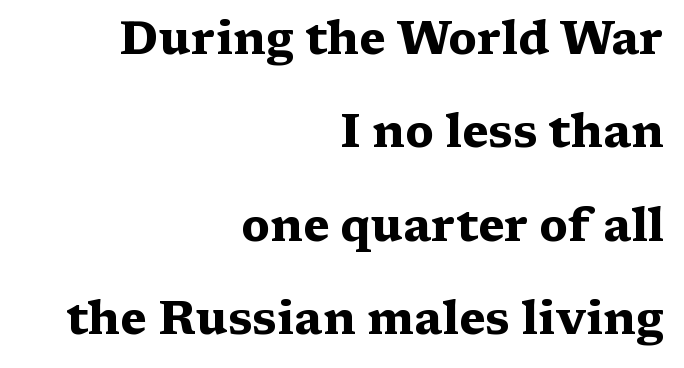
The image shows 46 px heavy, wide serif type, upright; set right-aligned, loose line spacing (2.03x), normal letter spacing, not underlined; medium stroke contrast and a medium x-height.
